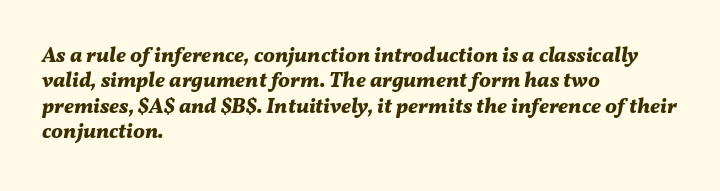
Heavy-handed strokes throughout: this text is bold. Slant detected: the letters are inclined. Here the glyphs are tracked normally, forming tight word shapes. The words here are not underlined.
